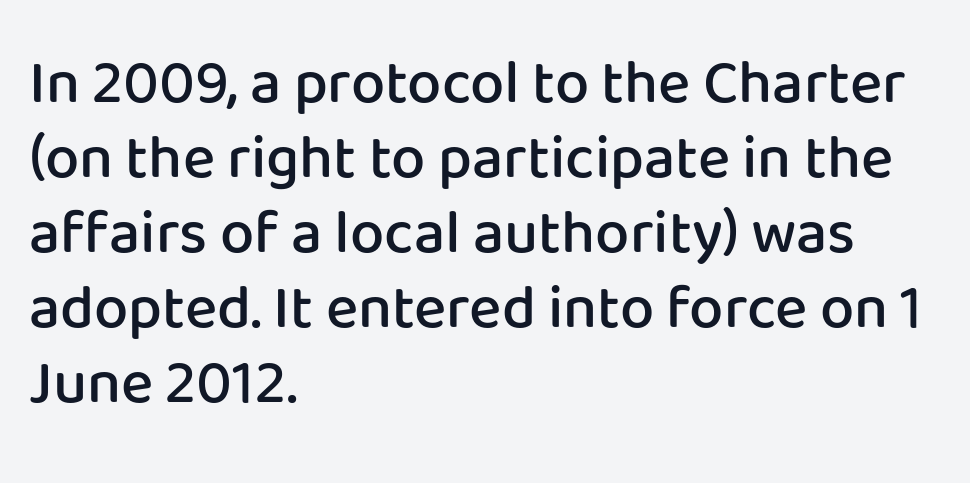
Q: Is the text bold? A: Semi-bold.
Q: Is the text italic (slanted)? A: No, it is upright.
Q: Is the typeface a serif or a sans-serif typeface? A: Sans-serif.
Q: Is the text underlined? A: No.
Q: How is the paragraph aligned? A: Left-aligned.
Q: Is the spacing between letters normal or unusually wide? A: Normal.
Q: Width (condensed, normal, or wide)? A: Normal.
Q: Stroke contrast? A: Low.
Q: x-height? A: Medium.
Q: Monospaced? A: No.
